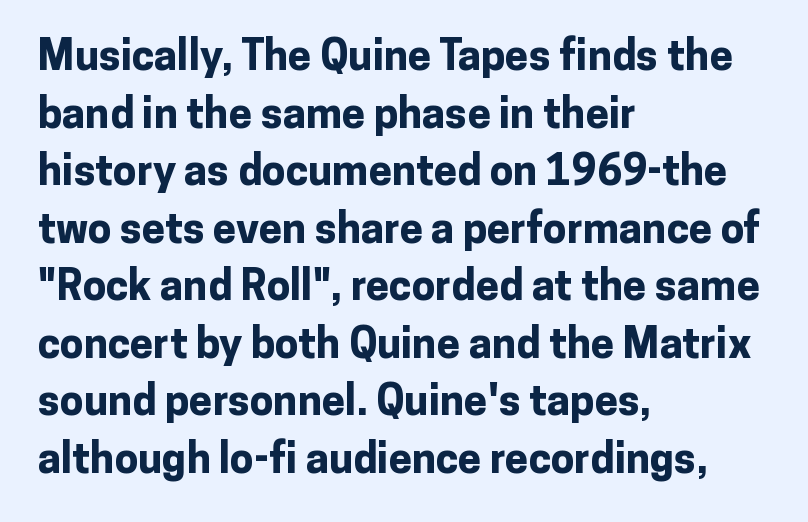
A typesetter would call this leading conventional body-copy spacing. The letters sit at their default tracking, neither squeezed nor spread. The designer went with a sans here, leaving each stem footless. The passage shown is emphatically bold. Every stem runs plumb, perpendicular to the baseline. Decoration check: the copy has no underline.
